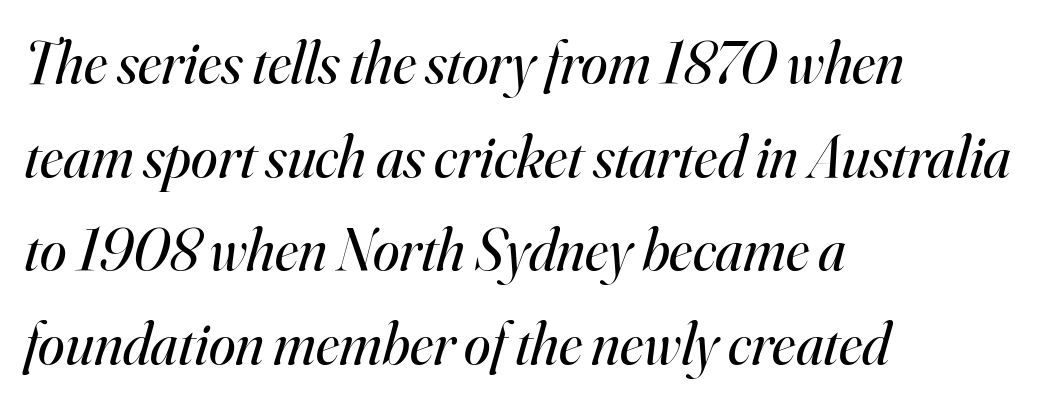
The image shows 60 px regular-weight serif type, italic (leaning right); set left-aligned, normal line spacing (1.56x), normal letter spacing, not underlined; high stroke contrast and a small x-height.
